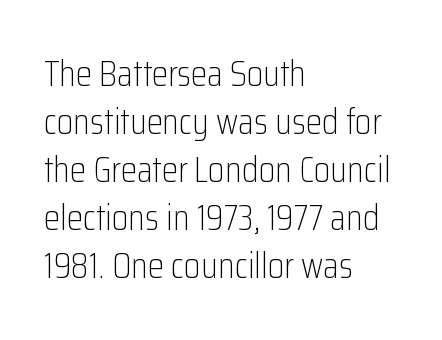
The image shows 37 px light, condensed sans-serif type, upright; set left-aligned, normal line spacing (1.3x), normal letter spacing, not underlined; low stroke contrast and a medium x-height.
